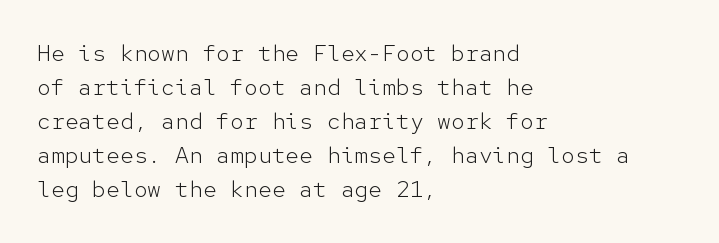
Q: Is the text bold? A: No.
Q: Is the text italic (slanted)? A: No, it is upright.
Q: Is the text underlined? A: No.
Q: How is the paragraph aligned? A: Left-aligned.
Q: Is the spacing between letters normal or unusually wide? A: Normal.
Q: Is the spacing between lines tight, normal or loose? A: Normal.
